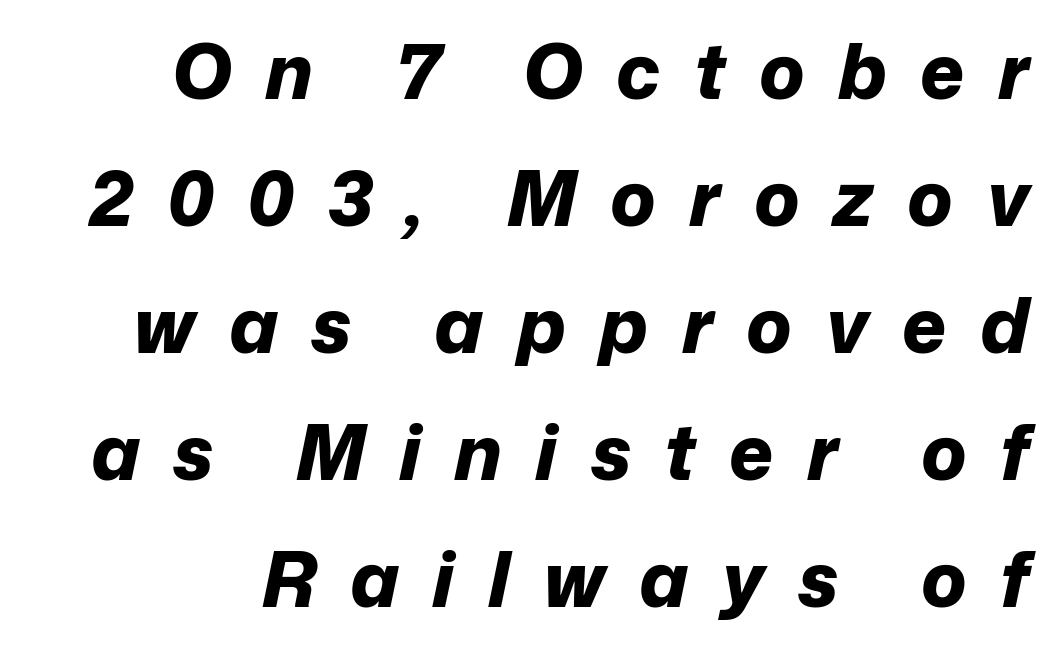
Q: Is the text bold? A: Yes.
Q: Is the text italic (slanted)? A: Yes, it leans right by about 12 degrees.
Q: Is the text underlined? A: No.
Q: How is the paragraph aligned? A: Right-aligned.
Q: Is the spacing between letters normal or unusually wide? A: Unusually wide.
Q: Is the spacing between lines tight, normal or loose? A: Normal.
Q: Width (condensed, normal, or wide)? A: Normal.
Q: Stroke contrast? A: Low.
Q: x-height? A: Medium.
Q: Monospaced? A: No.
